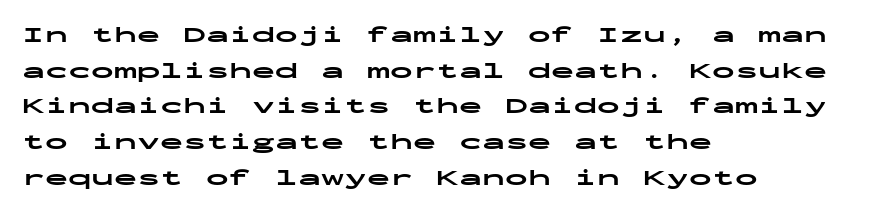
Is the block centered? No — it sits flush against the left margin. A full-strength bold gives these letters their thick strokes. The zone under the glyphs is completely vacant. This sample uses an upright cut, with every glyph sitting square on the baseline. The passage shown has conventional tracking throughout. The line-height multiplier appears to be the usual default.
